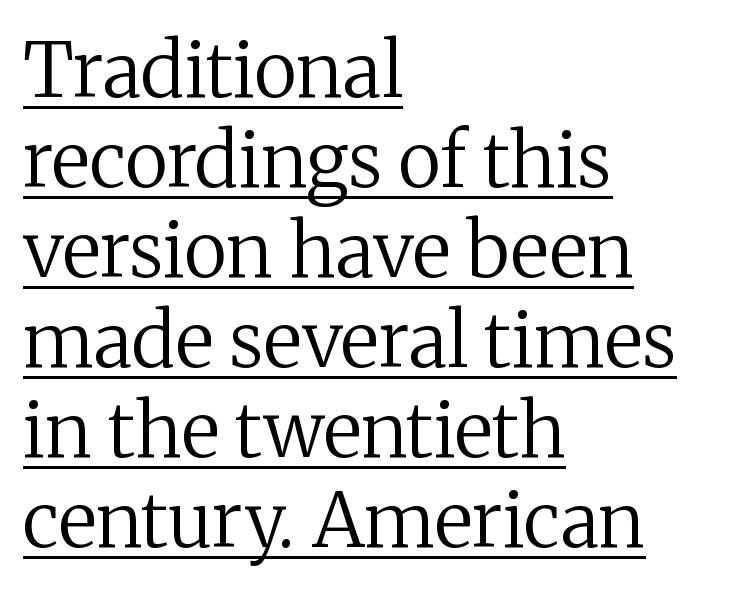
{"serif": "yes", "italic": "no", "bold": "no", "weight": "regular", "width": "normal", "stroke_contrast": "medium", "x_height": "medium", "monospaced": "no", "underline": "yes", "align": "left", "line_spacing_ratio": 1.2, "letter_spacing": "normal", "letter_spacing_em": 0.0, "glyph_px": 75}
